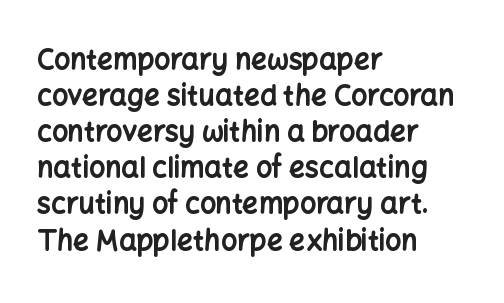
Q: Is the text bold? A: Yes.
Q: Is the text italic (slanted)? A: No, it is upright.
Q: Is the typeface a serif or a sans-serif typeface? A: Sans-serif.
Q: Is the text underlined? A: No.
Q: How is the paragraph aligned? A: Left-aligned.
Q: Is the spacing between letters normal or unusually wide? A: Normal.
Q: Is the spacing between lines tight, normal or loose? A: Normal.
Q: Width (condensed, normal, or wide)? A: Normal.
Q: Stroke contrast? A: Low.
Q: x-height? A: Medium.
Q: Monospaced? A: No.
